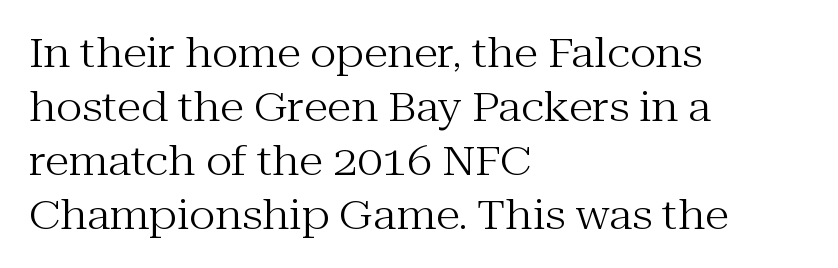
Is there much room between lines? A standard amount, neither cramped nor airy. The type is set solid horizontally, with unmodified tracking. Unmarked baselines from the first word to the last. Looks like regular typesetting: each glyph gets only the width it needs.
